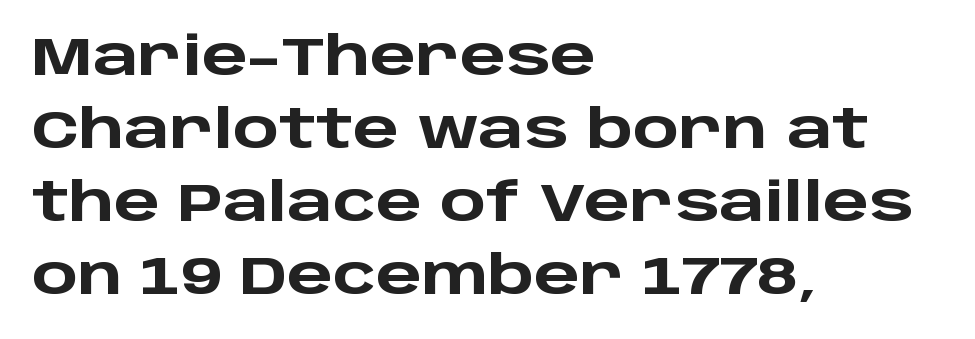
{"serif": "no", "italic": "no", "bold": "yes", "weight": "heavy", "width": "wide", "stroke_contrast": "low", "x_height": "large", "monospaced": "no", "underline": "no", "align": "left", "line_spacing": "normal", "line_spacing_ratio": 1.35, "letter_spacing": "normal", "letter_spacing_em": 0.0, "glyph_px": 54}
